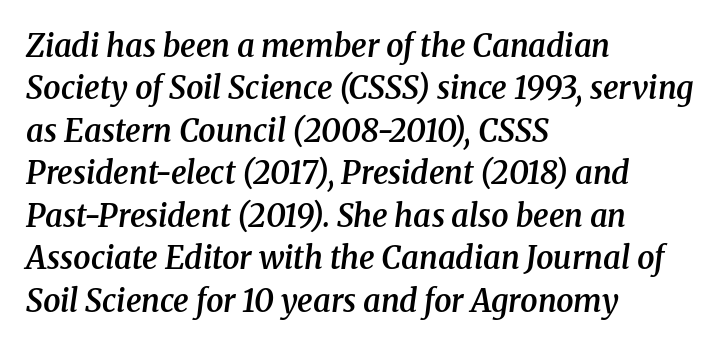
Q: Is the text bold? A: Semi-bold.
Q: Is the text italic (slanted)? A: Yes, it leans right by about 8 degrees.
Q: Is the typeface a serif or a sans-serif typeface? A: Serif.
Q: Is the text underlined? A: No.
Q: How is the paragraph aligned? A: Left-aligned.
Q: Is the spacing between letters normal or unusually wide? A: Normal.
Q: Is the spacing between lines tight, normal or loose? A: Normal.
Q: Width (condensed, normal, or wide)? A: Normal.
Q: Stroke contrast? A: Medium.
Q: x-height? A: Medium.
Q: Monospaced? A: No.
